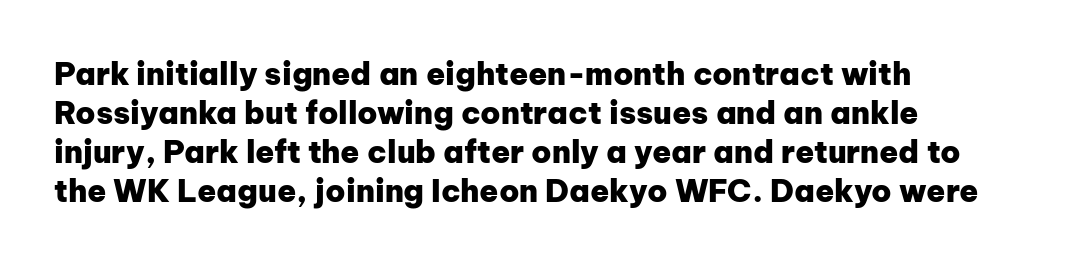
{"serif": "no", "italic": "no", "bold": "yes", "weight": "heavy", "width": "normal", "stroke_contrast": "low", "x_height": "medium", "monospaced": "no", "underline": "no", "align": "left", "line_spacing": "normal", "line_spacing_ratio": 1.26, "letter_spacing": "normal", "letter_spacing_em": 0.0, "glyph_px": 31}
